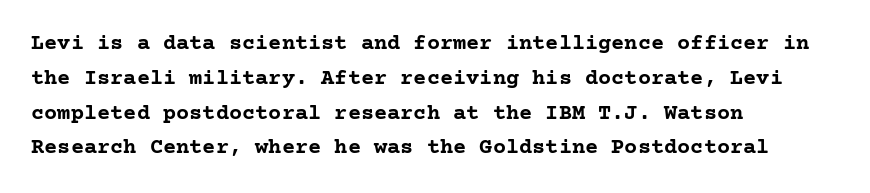
{"italic": "no", "bold": "yes", "underline": "no", "align": "left", "line_spacing": "normal", "line_spacing_ratio": 1.58, "letter_spacing": "normal", "letter_spacing_em": 0.0, "glyph_px": 22}
